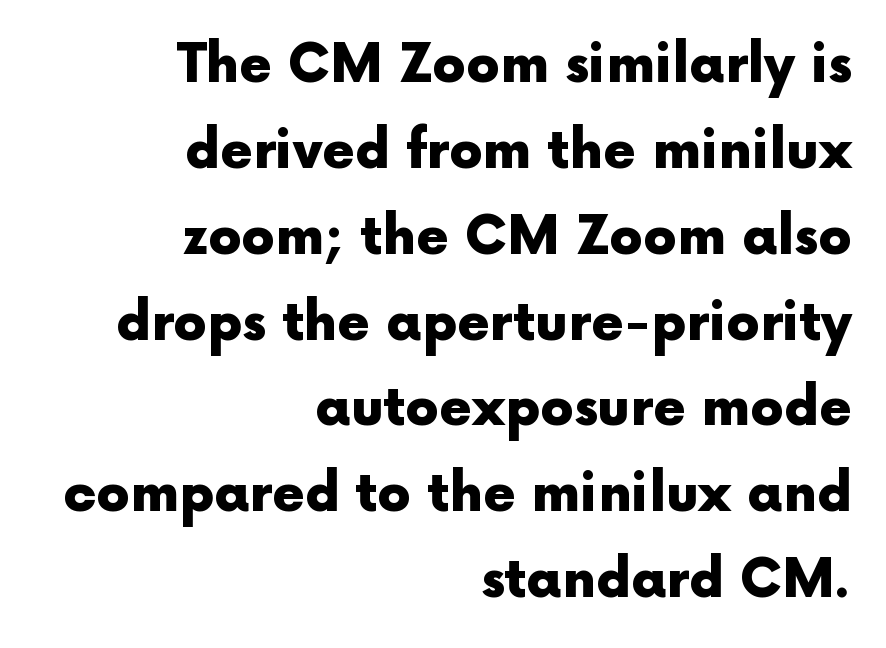
The image shows 53 px heavy sans-serif type, upright; set right-aligned, normal line spacing (1.62x), normal letter spacing, not underlined; a medium x-height.
